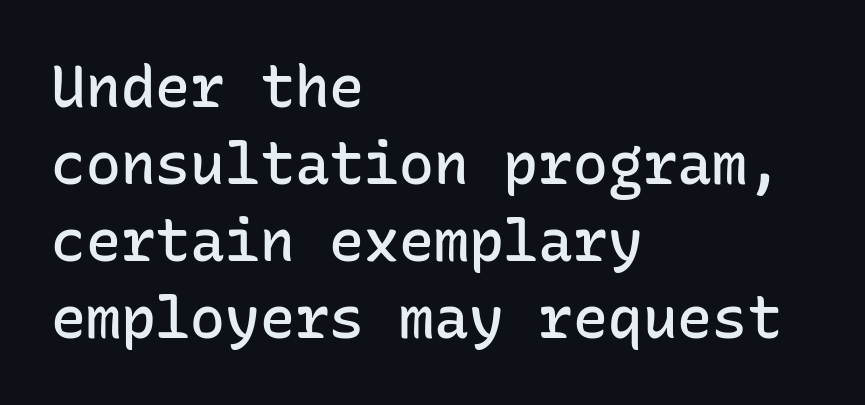
{"serif": "no", "italic": "no", "bold": "semi", "weight": "semibold", "width": "normal", "stroke_contrast": "low", "x_height": "medium", "monospaced": "yes", "underline": "no", "align": "left", "line_spacing": "normal", "line_spacing_ratio": 1.33, "letter_spacing": "normal", "letter_spacing_em": 0.0, "glyph_px": 58}
